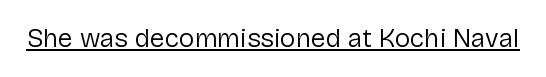
Q: Is the text bold? A: No.
Q: Is the text italic (slanted)? A: No, it is upright.
Q: Is the text underlined? A: Yes.
Q: Is the spacing between letters normal or unusually wide? A: Normal.
